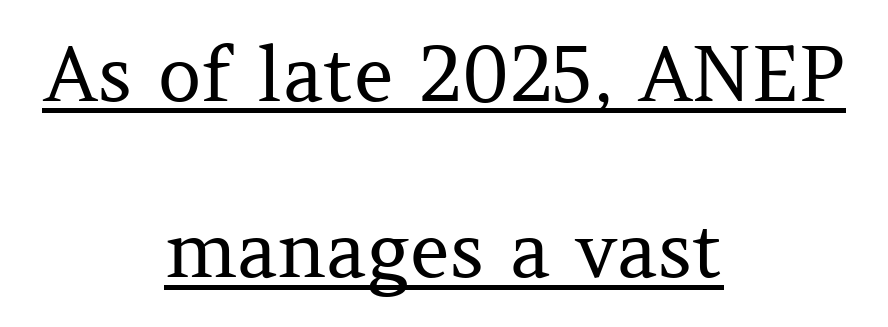
Q: Is the text bold? A: No.
Q: Is the text italic (slanted)? A: No, it is upright.
Q: Is the typeface a serif or a sans-serif typeface? A: Serif.
Q: Is the text underlined? A: Yes.
Q: How is the paragraph aligned? A: Centered.
Q: Is the spacing between letters normal or unusually wide? A: Normal.
Q: Is the spacing between lines tight, normal or loose? A: Loose.
Q: Width (condensed, normal, or wide)? A: Normal.
Q: Stroke contrast? A: Medium.
Q: x-height? A: Medium.
Q: Monospaced? A: No.
